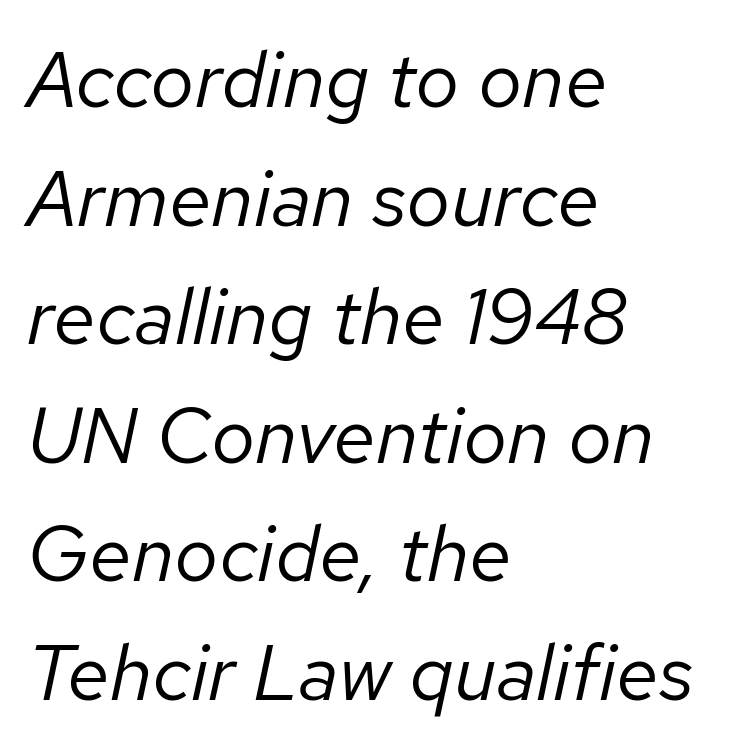
{"italic": "yes", "lean": "right", "slant_degrees": 12, "bold": "no", "weight": "regular", "width": "normal", "stroke_contrast": "low", "x_height": "medium", "monospaced": "no", "underline": "no", "align": "left", "line_spacing": "normal", "line_spacing_ratio": 1.52, "letter_spacing": "normal", "letter_spacing_em": 0.0, "glyph_px": 78}
